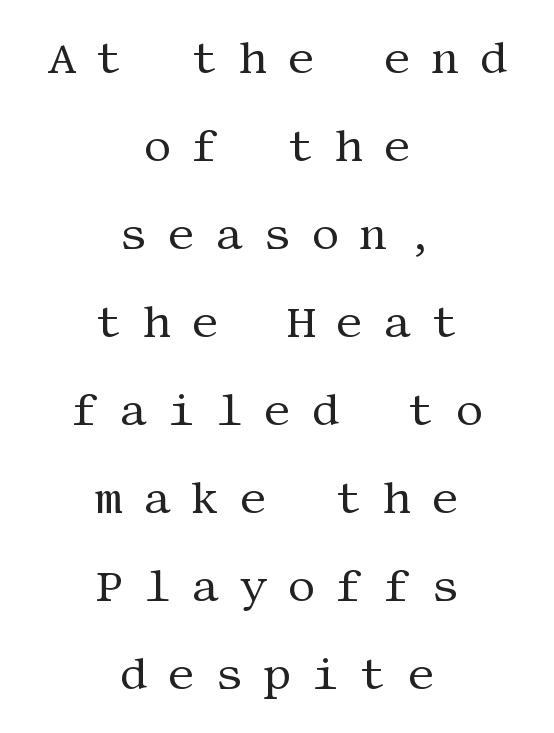
{"serif": "yes", "italic": "no", "bold": "no", "weight": "regular", "width": "normal", "stroke_contrast": "medium", "x_height": "large", "underline": "no", "align": "center", "line_spacing": "loose", "line_spacing_ratio": 2.0, "letter_spacing": "wide", "letter_spacing_em": 0.45, "glyph_px": 44}
